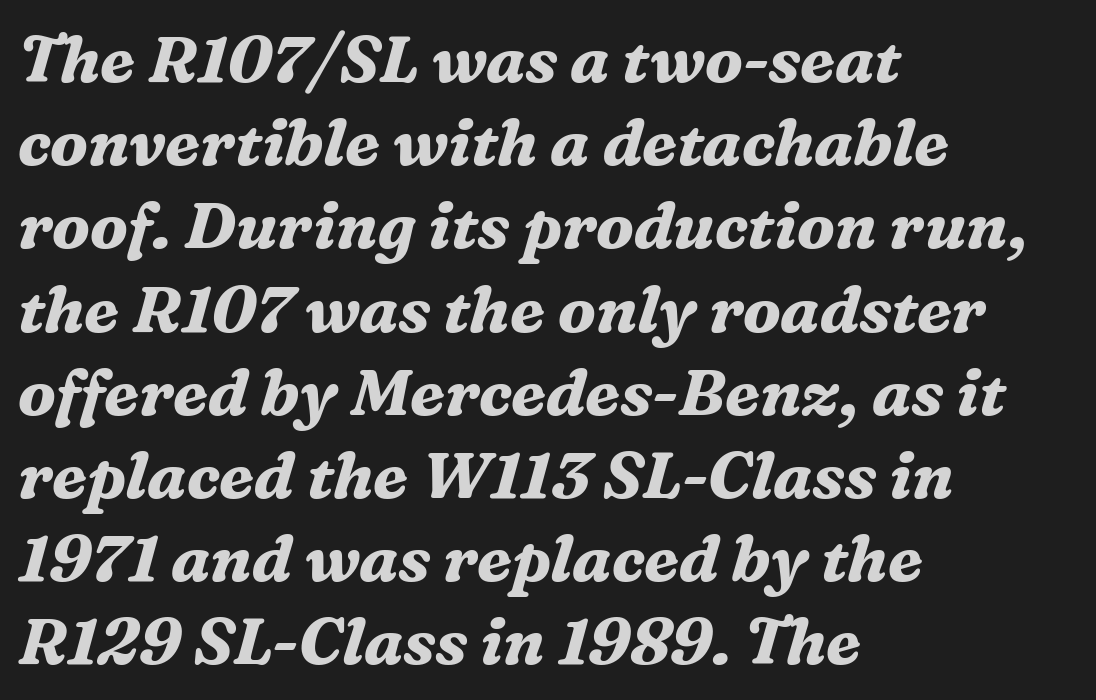
{"serif": "yes", "italic": "yes", "lean": "right", "slant_degrees": 16, "bold": "yes", "weight": "bold", "width": "normal", "stroke_contrast": "medium", "x_height": "medium", "monospaced": "no", "underline": "no", "align": "left", "line_spacing": "normal", "line_spacing_ratio": 1.28, "letter_spacing": "normal", "letter_spacing_em": 0.0, "glyph_px": 65}
